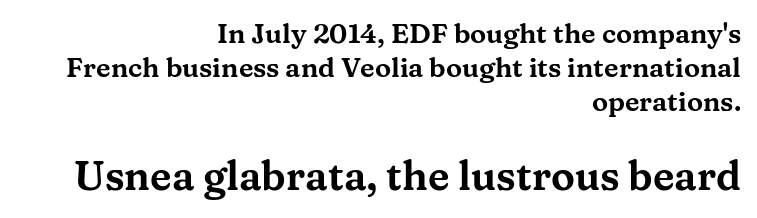
The zone under the glyphs is completely vacant. Each word holds together tightly as a unit, with standard inter-letter gaps. If you squint, the bottom block still reads clearly — it's the larger of the two. The passage shown is typed in a proportional face where columns would drift.
